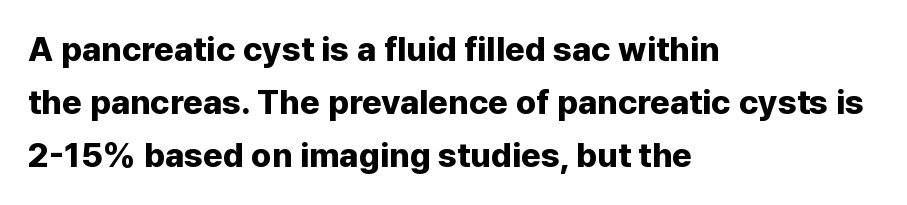
Looks like regular typesetting: each glyph gets only the width it needs. Underline: absent. Nope, not italic — everything's standing straight. Compared with a centered layout, this one pins lines to the left instead. Line spacing here is normal. Compared with typical body copy, the letter spacing here is the same.
